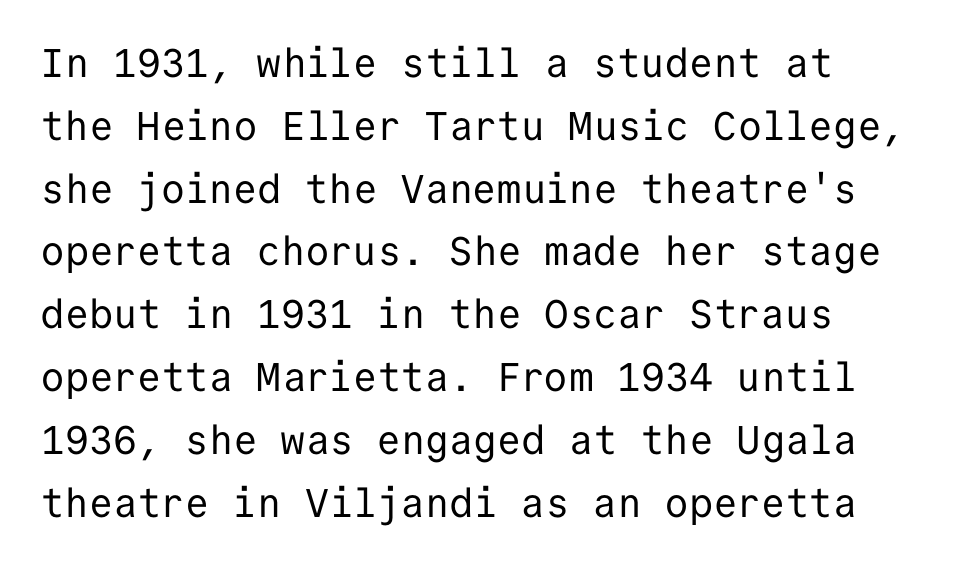
{"serif": "no", "italic": "no", "bold": "no", "weight": "regular", "width": "normal", "stroke_contrast": "low", "x_height": "medium", "monospaced": "yes", "underline": "no", "line_spacing": "normal", "line_spacing_ratio": 1.57, "letter_spacing": "normal", "letter_spacing_em": 0.0, "glyph_px": 40}
